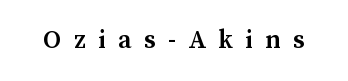
The image shows 26 px text type, upright; set unusually wide letter spacing (+0.47 em), not underlined.
